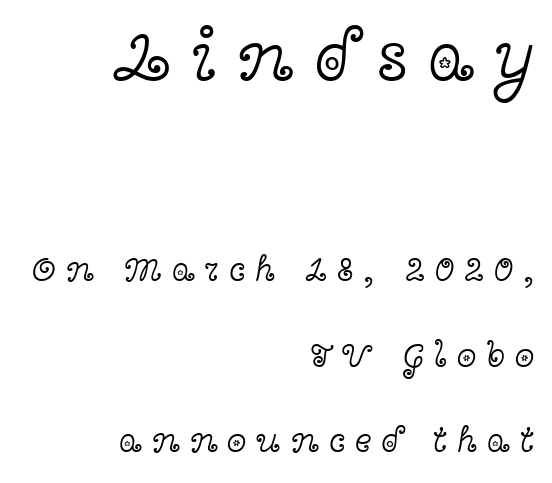
{"serif": "yes", "italic": "no", "bold": "no", "weight": "light", "width": "wide", "x_height": "medium", "monospaced": "no", "underline": "no", "align": "right", "line_spacing": "loose", "line_spacing_ratio": 2.38, "letter_spacing": "wide", "letter_spacing_em": 0.27, "larger_block": "first", "size_ratio": 2.03, "glyph_px": 73}
